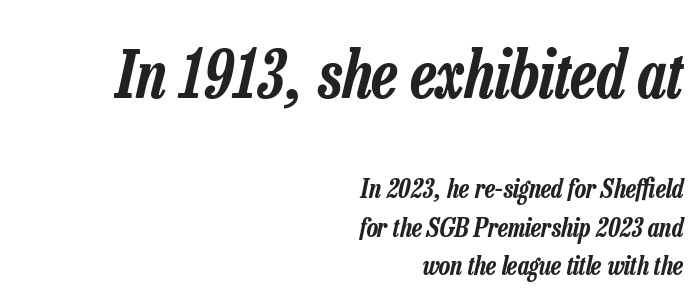
The face used here is proportionally spaced, like ordinary book or web type. Clear beneath every line of the passage. Each line ends at the same right margin while the left side varies. A normal amount of white space separates one row of letters from the next. The gaps between neighbouring characters are ordinary and unremarkable.
